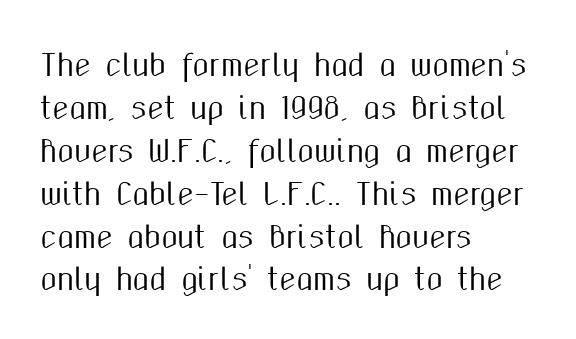
This sample has the flowing, uneven cadence of proportional lettering. The lettering stays uniformly vertical, giving the passage a roman look. A clean baseline with only descenders dipping below it. Letterform terminals end flat and unadorned throughout the passage. If you measured baseline to baseline, you'd find a middling distance.
